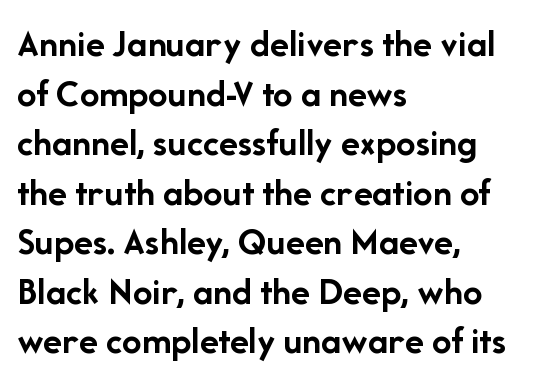
The designer left line spacing at the default. Plenty of ink on the page — the face is bold. Only glyphs here, with clear space below each row. This rendering uses left alignment, leaving the right contour irregular. A sans-serif font was chosen for this passage.
